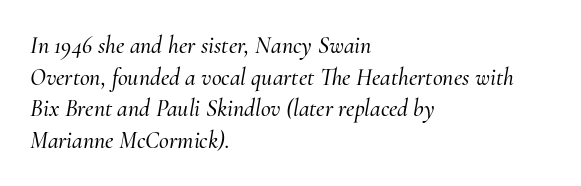
Q: Is the text italic (slanted)? A: Yes, it leans right by about 10 degrees.
Q: Is the text underlined? A: No.
Q: How is the paragraph aligned? A: Left-aligned.
Q: Is the spacing between letters normal or unusually wide? A: Normal.
Q: Is the spacing between lines tight, normal or loose? A: Normal.
